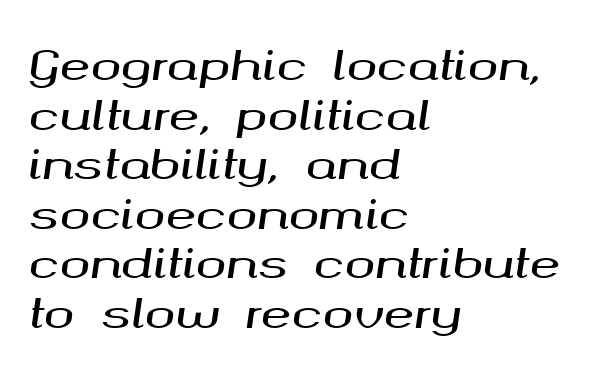
The image shows 41 px wide type, italic (leaning right); set left-aligned, line spacing 1.21x, normal letter spacing, not underlined; medium stroke contrast and a medium x-height.
